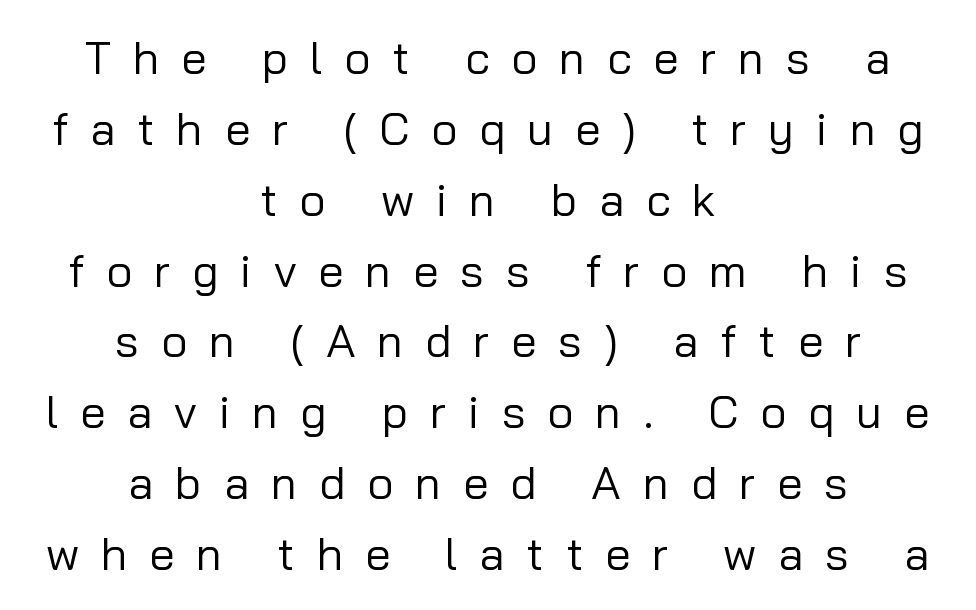
{"serif": "no", "italic": "no", "bold": "no", "weight": "regular", "width": "normal", "stroke_contrast": "low", "x_height": "medium", "monospaced": "no", "underline": "no", "align": "center", "line_spacing": "normal", "line_spacing_ratio": 1.54, "letter_spacing": "wide", "letter_spacing_em": 0.47, "glyph_px": 46}
